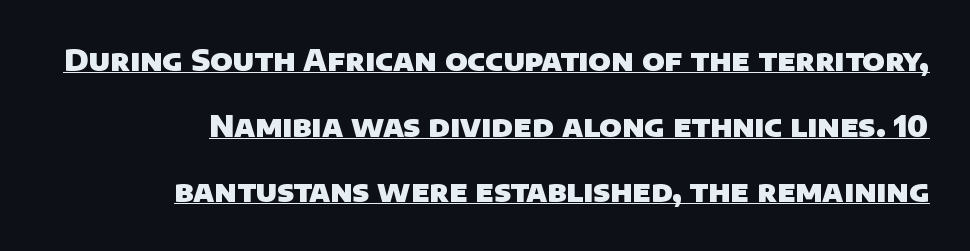
Q: Is the text bold? A: Yes.
Q: Is the typeface a serif or a sans-serif typeface? A: Sans-serif.
Q: Is the text underlined? A: Yes.
Q: Is the spacing between letters normal or unusually wide? A: Normal.
Q: Is the spacing between lines tight, normal or loose? A: Loose.
Q: Width (condensed, normal, or wide)? A: Normal.
Q: Stroke contrast? A: Low.
Q: x-height? A: Large.
Q: Monospaced? A: No.
